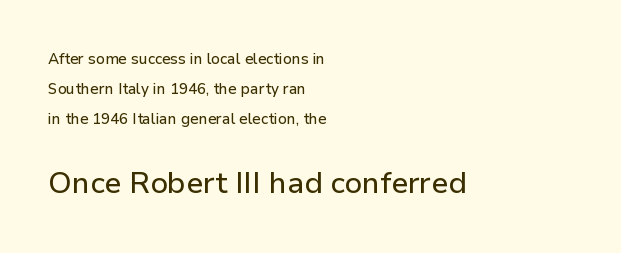
Between these two stacked blocks, the lower one wins on size. This is roman type, the default non-slanted kind. These lines are rendered in a variable-pitch font. Between one letter and the next there's only the usual sliver of space. No feet cap the strokes, marking this as sans-serif type.
